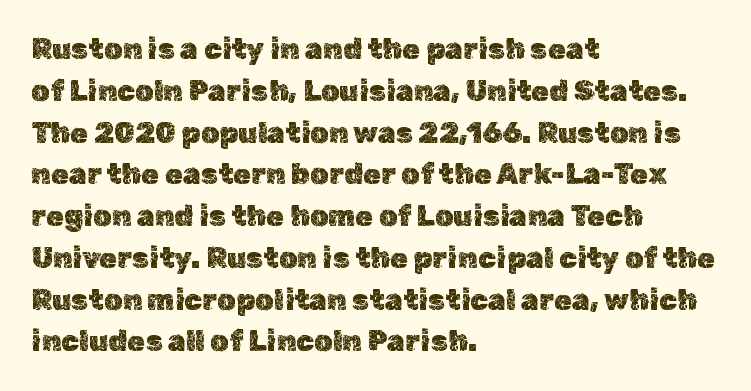
The image shows 29 px text type, upright; set left-aligned, normal line spacing (1.44x), normal letter spacing, not underlined; a medium x-height.
